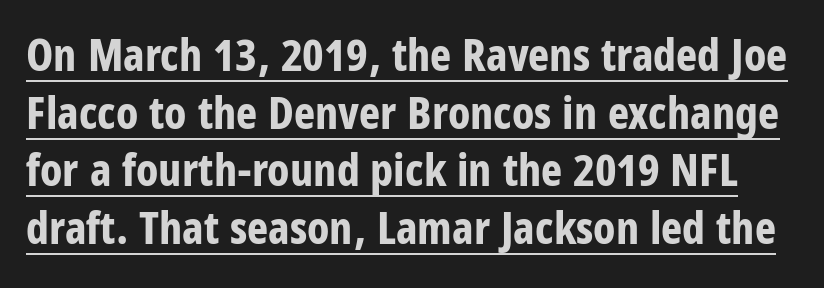
The image shows 45 px bold, condensed sans-serif type, upright; set normal line spacing (1.28x), normal letter spacing, underlined; low stroke contrast and a large x-height.
